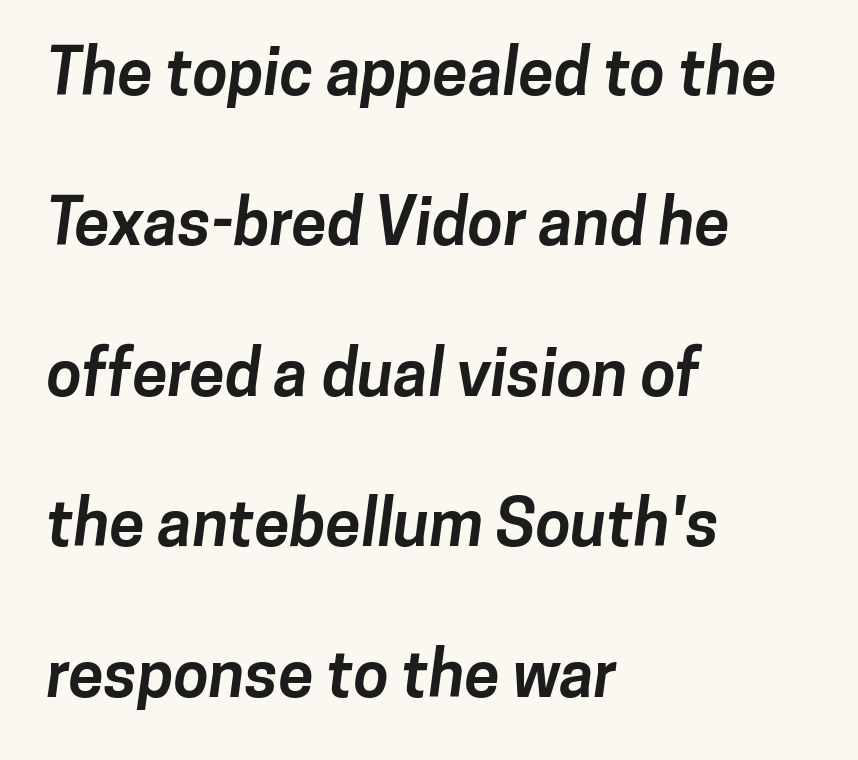
The image shows 64 px bold sans-serif type; set left-aligned, loose line spacing (2.35x), normal letter spacing, not underlined; low stroke contrast and a medium x-height.
